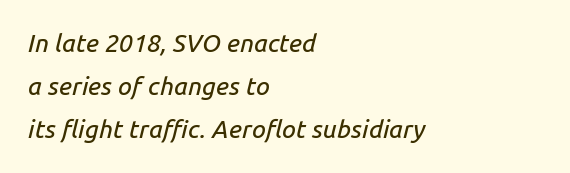
{"italic": "yes", "lean": "right", "slant_degrees": 14, "underline": "no", "align": "left", "line_spacing_ratio": 1.72, "letter_spacing": "normal", "letter_spacing_em": 0.0, "glyph_px": 25}
